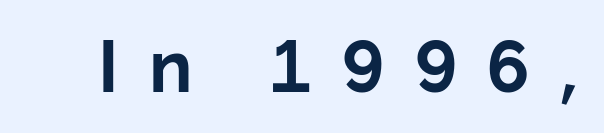
The image shows 72 px bold sans-serif type, upright; set unusually wide letter spacing (+0.42 em), not underlined; low stroke contrast and a medium x-height.
